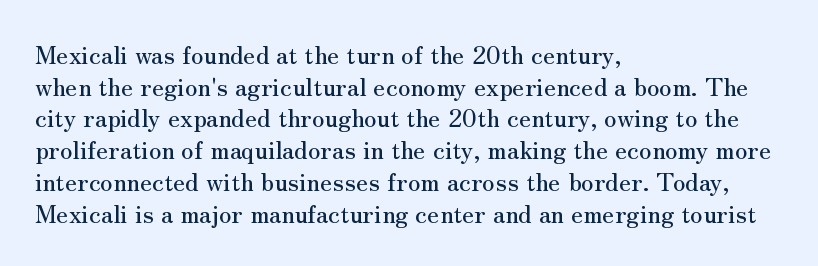
The rows are spaced the way most documents space them. No extra tracking has been applied to these lines. Which margin do the lines hug? The left one — the right edge is uneven. The gap between lines stays unmarked. If you drew a line through each stem, it would be perfectly vertical.
